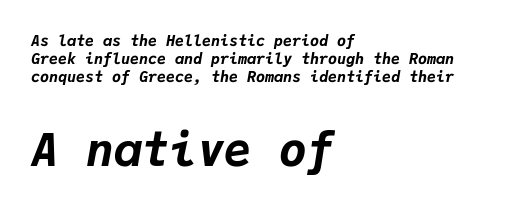
Q: Is the text bold? A: Yes.
Q: Is the text italic (slanted)? A: Yes, it leans right by about 9 degrees.
Q: Is the text underlined? A: No.
Q: How is the paragraph aligned? A: Left-aligned.
Q: Is the spacing between letters normal or unusually wide? A: Normal.
Q: Which block of text is set in a larger size, the first (top) or the second (bottom)? A: The second (bottom) one.
Q: Width (condensed, normal, or wide)? A: Normal.
Q: Stroke contrast? A: Low.
Q: x-height? A: Medium.
Q: Monospaced? A: Yes.
